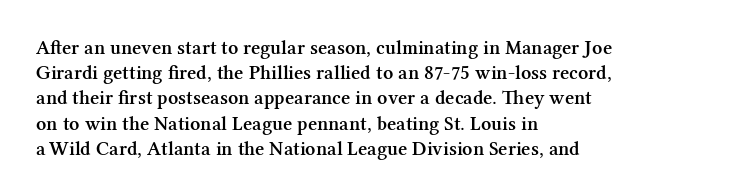
The image shows 20 px text type, upright; set left-aligned, normal line spacing (1.26x), normal letter spacing, not underlined.
